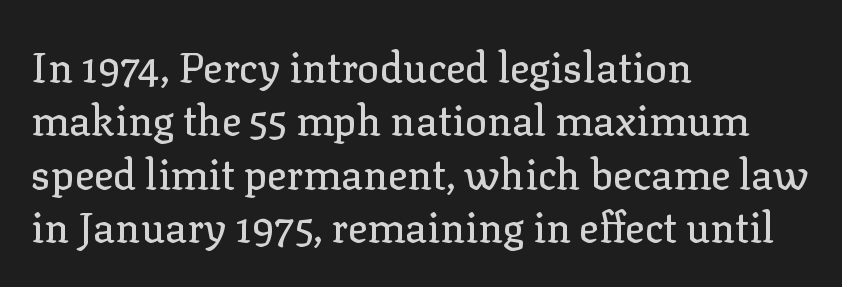
The image shows 41 px serif type, upright; set left-aligned, normal line spacing (1.3x), normal letter spacing, not underlined; low stroke contrast and a medium x-height.
